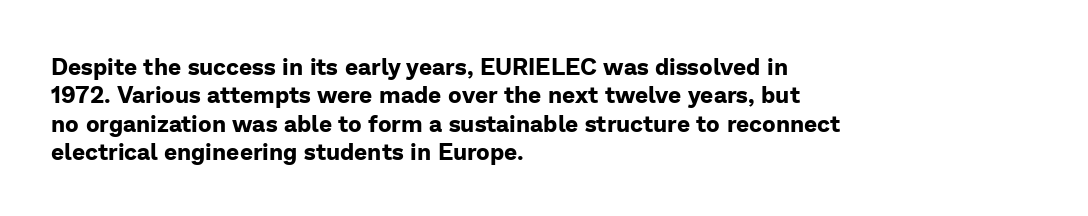
Q: Is the text bold? A: Yes.
Q: Is the text italic (slanted)? A: No, it is upright.
Q: Is the text underlined? A: No.
Q: How is the paragraph aligned? A: Left-aligned.
Q: Is the spacing between letters normal or unusually wide? A: Normal.
